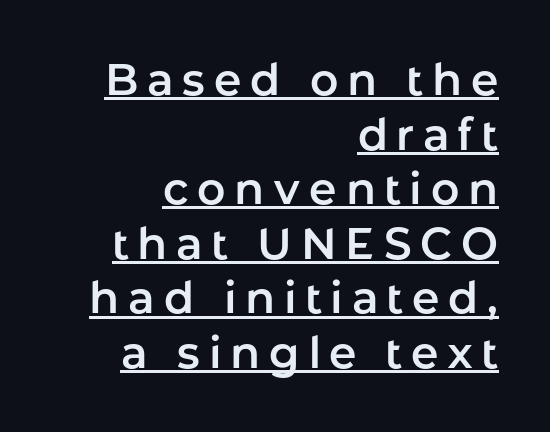
Emphasis is given by a line drawn under the lettering. The letters stand straight up with perfectly vertical stems. Note the varied advance widths — an 'i' is clearly narrower than an 'm'. Classification — sans serif. The letters are spread apart with noticeably loose tracking.
